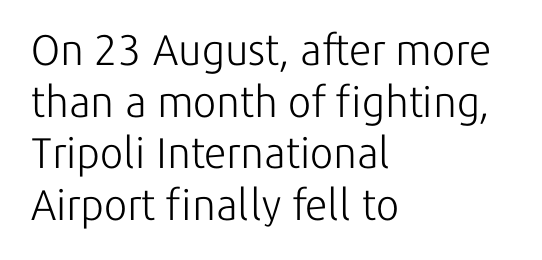
Q: Is the text bold? A: No.
Q: Is the text italic (slanted)? A: No, it is upright.
Q: Is the typeface a serif or a sans-serif typeface? A: Sans-serif.
Q: Is the text underlined? A: No.
Q: How is the paragraph aligned? A: Left-aligned.
Q: Is the spacing between letters normal or unusually wide? A: Normal.
Q: Width (condensed, normal, or wide)? A: Normal.
Q: Stroke contrast? A: Low.
Q: x-height? A: Medium.
Q: Monospaced? A: No.
